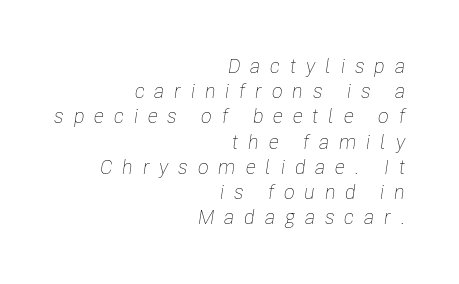
The image shows 20 px text type, italic (leaning right); set right-aligned, normal line spacing (1.26x), unusually wide letter spacing (+0.49 em), not underlined.
